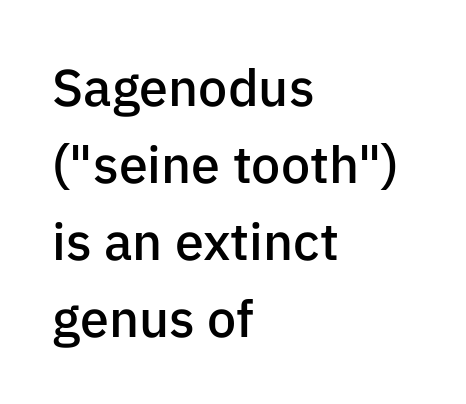
The image shows 52 px semibold sans-serif type, upright; set left-aligned, normal line spacing (1.48x), normal letter spacing, not underlined; low stroke contrast and a medium x-height.
